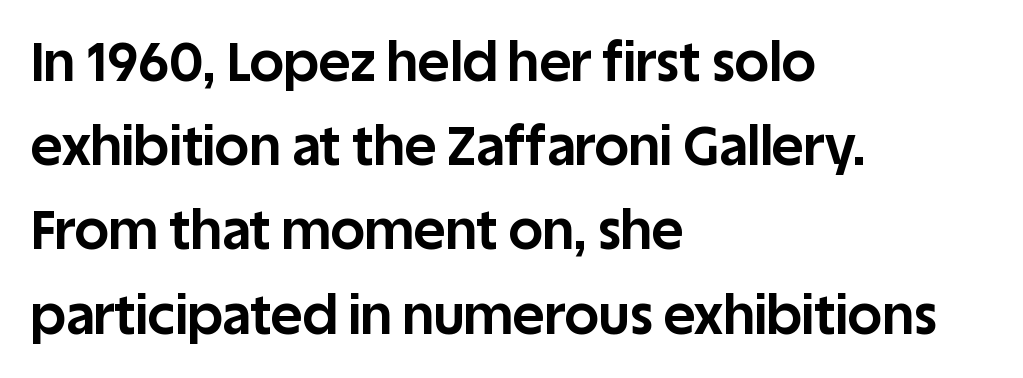
The image shows 54 px bold sans-serif type, upright; set left-aligned, normal line spacing (1.56x), normal letter spacing, not underlined; low stroke contrast and a large x-height.
